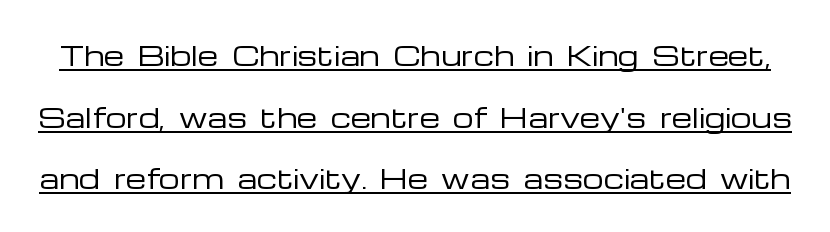
Q: Is the text bold? A: No.
Q: Is the text italic (slanted)? A: No, it is upright.
Q: Is the text underlined? A: Yes.
Q: Is the spacing between letters normal or unusually wide? A: Normal.
Q: Is the spacing between lines tight, normal or loose? A: Loose.
